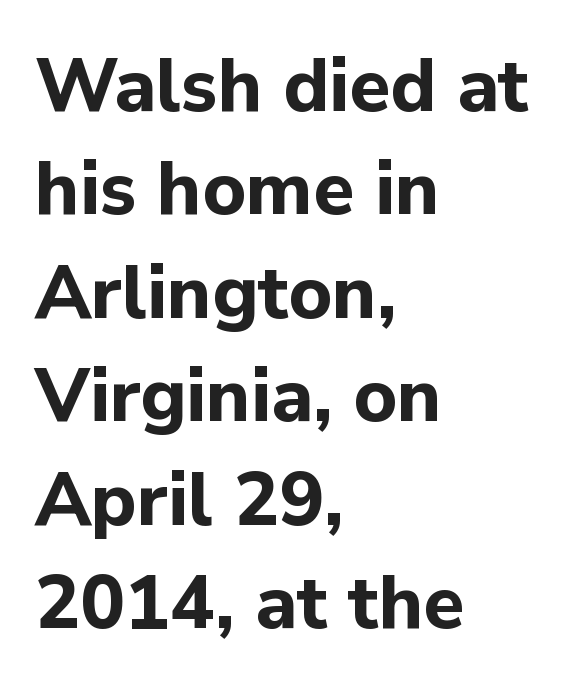
Q: Is the text bold? A: Yes.
Q: Is the text italic (slanted)? A: No, it is upright.
Q: Is the typeface a serif or a sans-serif typeface? A: Sans-serif.
Q: Is the text underlined? A: No.
Q: How is the paragraph aligned? A: Left-aligned.
Q: Is the spacing between letters normal or unusually wide? A: Normal.
Q: Is the spacing between lines tight, normal or loose? A: Normal.
Q: Width (condensed, normal, or wide)? A: Normal.
Q: Stroke contrast? A: Low.
Q: x-height? A: Medium.
Q: Monospaced? A: No.
